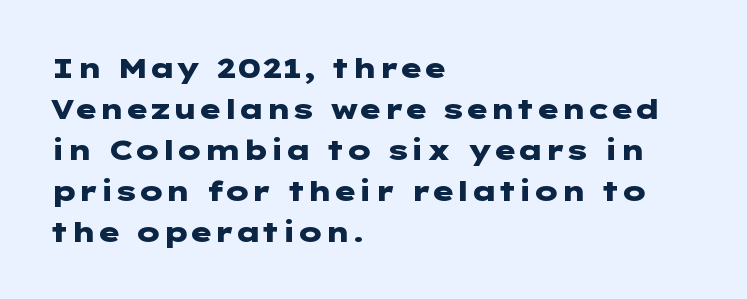
You could call the tracking neutral — neither tight nor loose. Look at the stroke-to-counter ratio: heavy, a bold. Students, observe: this is what conventionally led text looks like. Horizontally, the lines are justified to the leading edge only. Letterform terminals end flat and unadorned throughout the passage.
